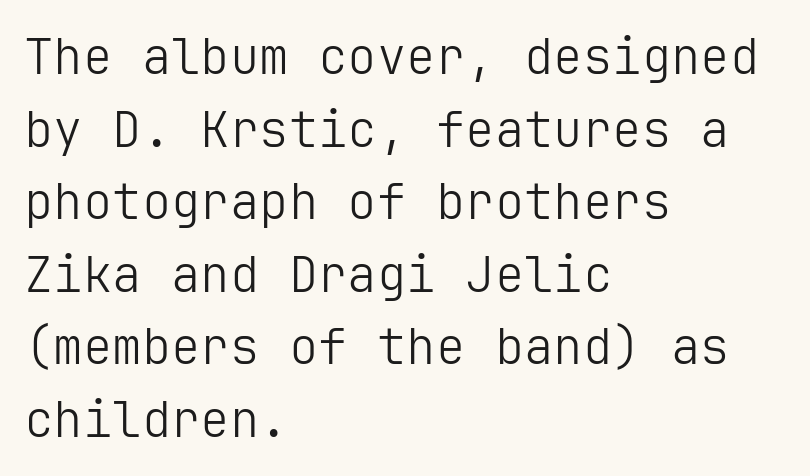
{"serif": "no", "italic": "no", "bold": "no", "weight": "light", "width": "normal", "stroke_contrast": "low", "x_height": "medium", "underline": "no", "align": "left", "line_spacing": "normal", "line_spacing_ratio": 1.48, "letter_spacing": "normal", "letter_spacing_em": 0.0, "glyph_px": 49}
